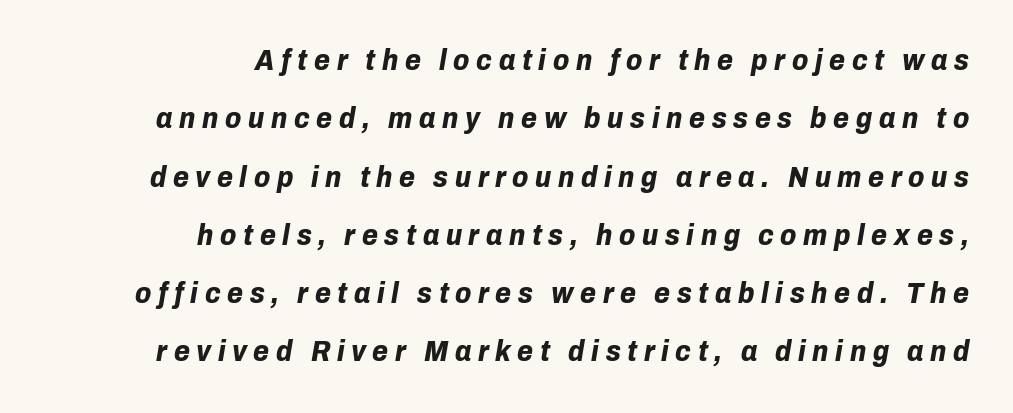
Q: Is the text bold? A: Yes.
Q: Is the text italic (slanted)? A: Yes, it leans right by about 10 degrees.
Q: Is the text underlined? A: No.
Q: How is the paragraph aligned? A: Right-aligned.
Q: Is the spacing between letters normal or unusually wide? A: Unusually wide.
Q: Is the spacing between lines tight, normal or loose? A: Loose.
Q: Width (condensed, normal, or wide)? A: Normal.
Q: Stroke contrast? A: Low.
Q: x-height? A: Medium.
Q: Monospaced? A: No.
